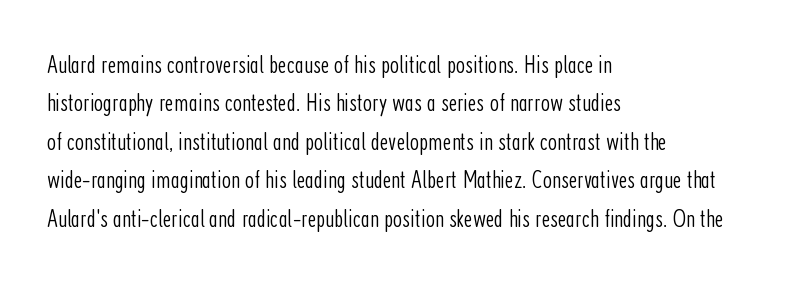
Leftover space on each line is placed entirely after the last word. The font sits on the lighter half of the weight spectrum, regular included. Here the glyphs are tracked normally, forming tight word shapes. Evenly set lines give the paragraph a standard silhouette. The area under the type is left untouched. The letters stand upright; this is a roman face.
